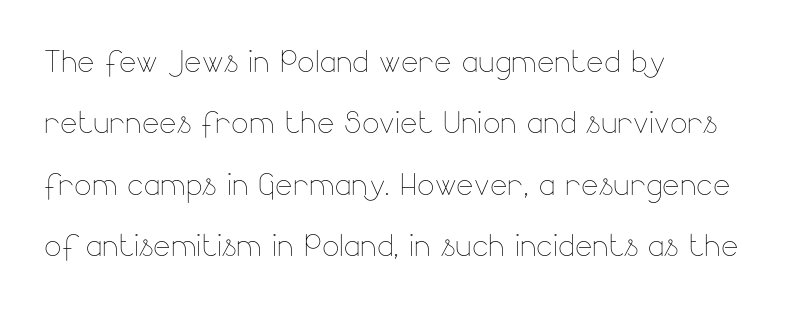
In terms of letterspacing, this is plain default setting. Successive baselines arrive at the customary interval. These lines were composed using upright roman letters. The passage is arranged the way most books set body copy — flush left. Stems here are at most as thick as an everyday book face. Each row of text sits above clean, open space.
